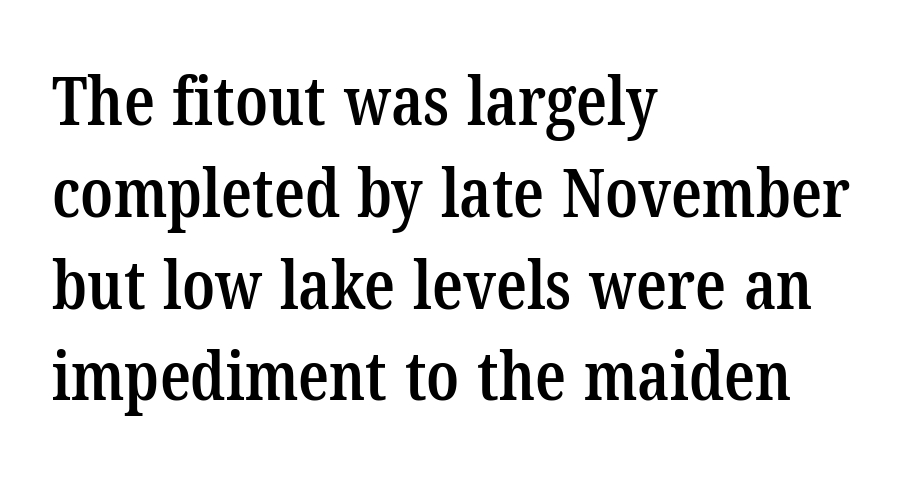
Q: Is the text bold? A: Semi-bold.
Q: Is the typeface a serif or a sans-serif typeface? A: Serif.
Q: Is the text underlined? A: No.
Q: How is the paragraph aligned? A: Left-aligned.
Q: Is the spacing between letters normal or unusually wide? A: Normal.
Q: Is the spacing between lines tight, normal or loose? A: Normal.
Q: Width (condensed, normal, or wide)? A: Condensed.
Q: Stroke contrast? A: Low.
Q: x-height? A: Medium.
Q: Monospaced? A: No.
